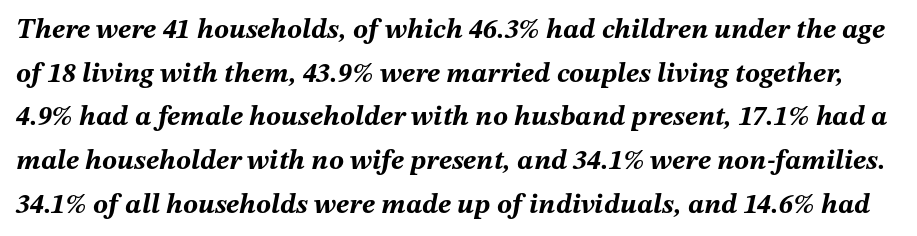
{"italic": "yes", "lean": "right", "slant_degrees": 12, "bold": "yes", "weight": "bold", "width": "normal", "stroke_contrast": "medium", "x_height": "medium", "monospaced": "no", "underline": "no", "line_spacing": "normal", "line_spacing_ratio": 1.56, "letter_spacing": "normal", "letter_spacing_em": 0.0, "glyph_px": 28}
